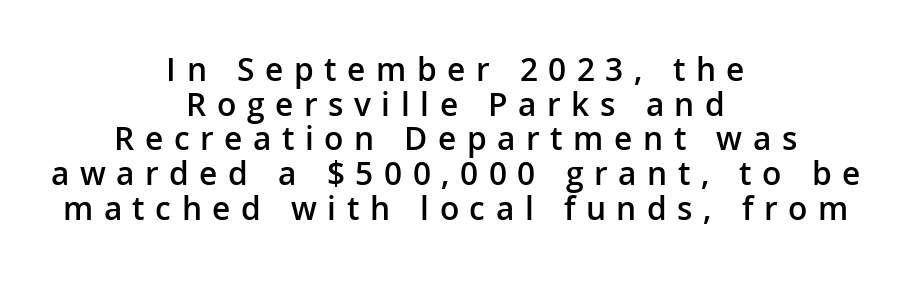
Q: Is the text bold? A: Semi-bold.
Q: Is the text italic (slanted)? A: No, it is upright.
Q: Is the typeface a serif or a sans-serif typeface? A: Sans-serif.
Q: Is the text underlined? A: No.
Q: How is the paragraph aligned? A: Centered.
Q: Is the spacing between letters normal or unusually wide? A: Unusually wide.
Q: Is the spacing between lines tight, normal or loose? A: Tight.
Q: Width (condensed, normal, or wide)? A: Normal.
Q: Stroke contrast? A: Low.
Q: x-height? A: Medium.
Q: Monospaced? A: No.
